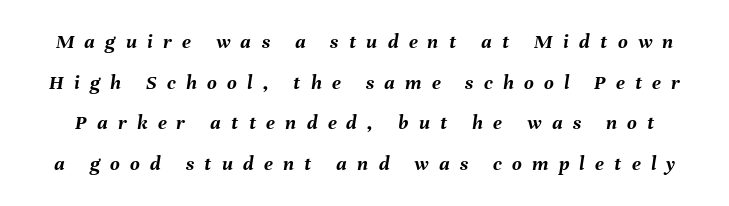
Q: Is the text bold? A: Yes.
Q: Is the text italic (slanted)? A: Yes, it leans right by about 8 degrees.
Q: Is the text underlined? A: No.
Q: Is the spacing between letters normal or unusually wide? A: Unusually wide.
Q: Is the spacing between lines tight, normal or loose? A: Loose.
